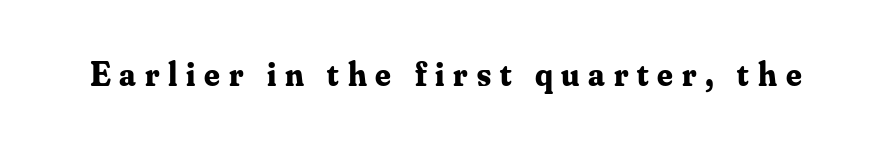
The image shows 34 px bold serif type, upright; set unusually wide letter spacing (+0.26 em), not underlined; medium stroke contrast and a small x-height.
